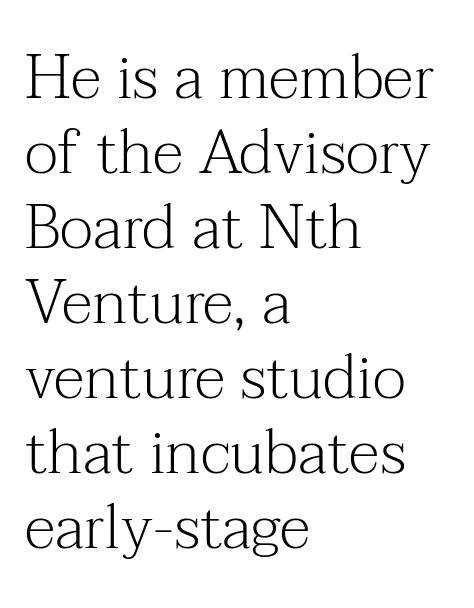
{"serif": "yes", "italic": "no", "bold": "no", "weight": "light", "width": "normal", "stroke_contrast": "medium", "x_height": "medium", "monospaced": "no", "underline": "no", "align": "left", "line_spacing_ratio": 1.21, "letter_spacing": "normal", "letter_spacing_em": 0.0, "glyph_px": 62}
